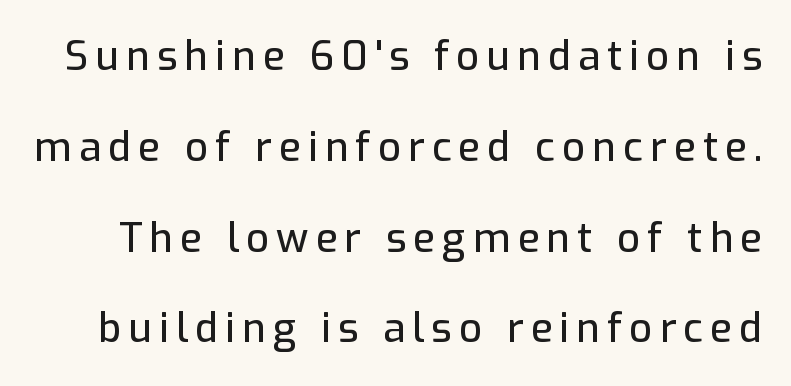
The image shows 40 px sans-serif type, upright; set loose line spacing (2.27x), not underlined; low stroke contrast and a medium x-height.
